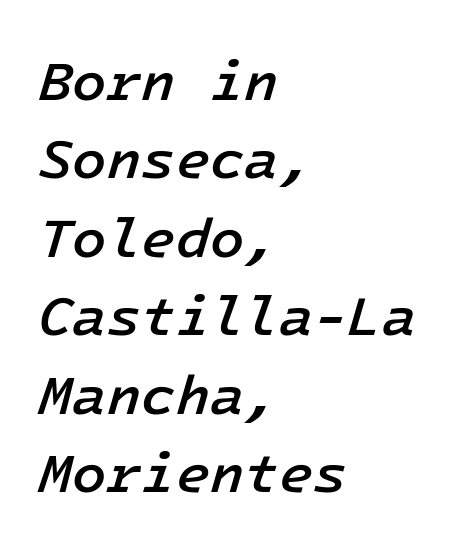
Layout note: lines flush left. This rendering leaves character spacing at its baseline value. Students, observe: this is what conventionally led text looks like. Any mark beneath the type? The region is blank. Rendered with sloped, italic letterforms.
